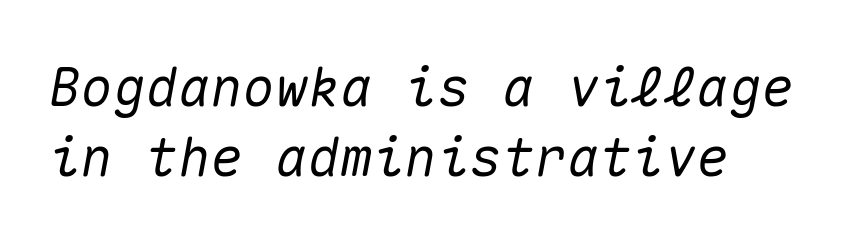
The passage shown is typed in a monospace face where columns stay perfectly aligned. Slanted lettering throughout. Left-aligned paragraph, ragged on the right. Students, note that the glyphs here touch the page at normal intervals.
